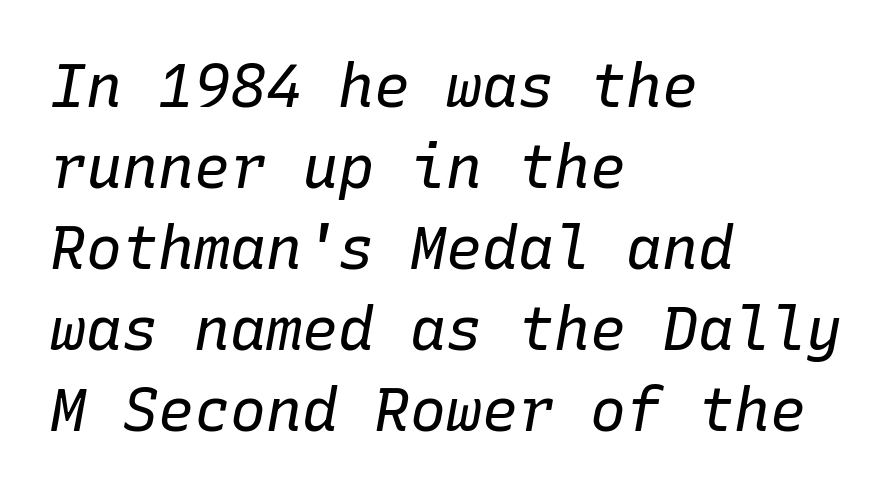
{"italic": "yes", "lean": "right", "slant_degrees": 10, "bold": "no", "weight": "regular", "width": "normal", "stroke_contrast": "low", "x_height": "medium", "monospaced": "yes", "underline": "no", "align": "left", "line_spacing": "normal", "line_spacing_ratio": 1.35, "letter_spacing": "normal", "letter_spacing_em": 0.0, "glyph_px": 60}
